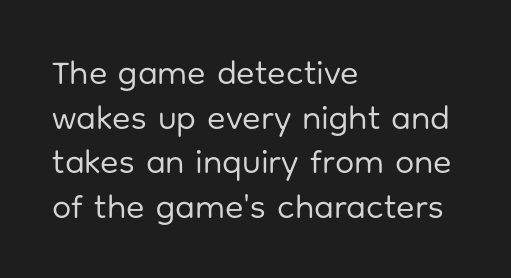
Q: Is the text bold? A: No.
Q: Is the text italic (slanted)? A: No, it is upright.
Q: Is the typeface a serif or a sans-serif typeface? A: Sans-serif.
Q: Is the text underlined? A: No.
Q: How is the paragraph aligned? A: Left-aligned.
Q: Is the spacing between letters normal or unusually wide? A: Normal.
Q: Is the spacing between lines tight, normal or loose? A: Normal.
Q: Width (condensed, normal, or wide)? A: Normal.
Q: Stroke contrast? A: Low.
Q: x-height? A: Medium.
Q: Monospaced? A: No.
